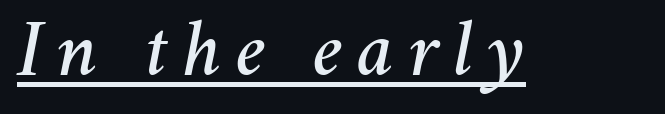
The image shows 80 px text type, italic (leaning right); set underlined; medium stroke contrast and a medium x-height.
